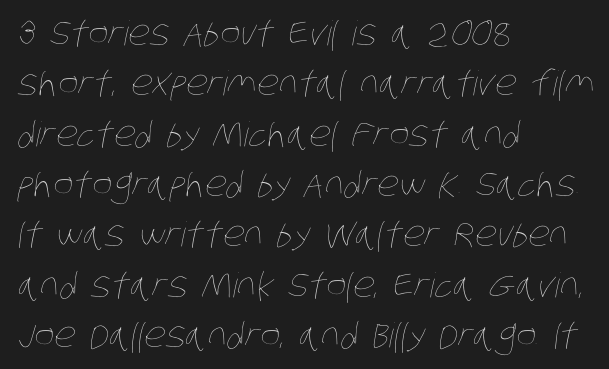
{"bold": "no", "weight": "thin", "width": "condensed", "stroke_contrast": "low", "x_height": "large", "monospaced": "no", "underline": "no", "align": "left", "line_spacing": "normal", "line_spacing_ratio": 1.48, "letter_spacing": "normal", "letter_spacing_em": 0.0, "glyph_px": 34}
